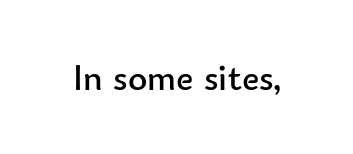
{"serif": "no", "italic": "no", "bold": "no", "weight": "regular", "width": "normal", "stroke_contrast": "low", "x_height": "small", "monospaced": "no", "underline": "no", "letter_spacing": "normal", "letter_spacing_em": 0.0, "glyph_px": 37}
